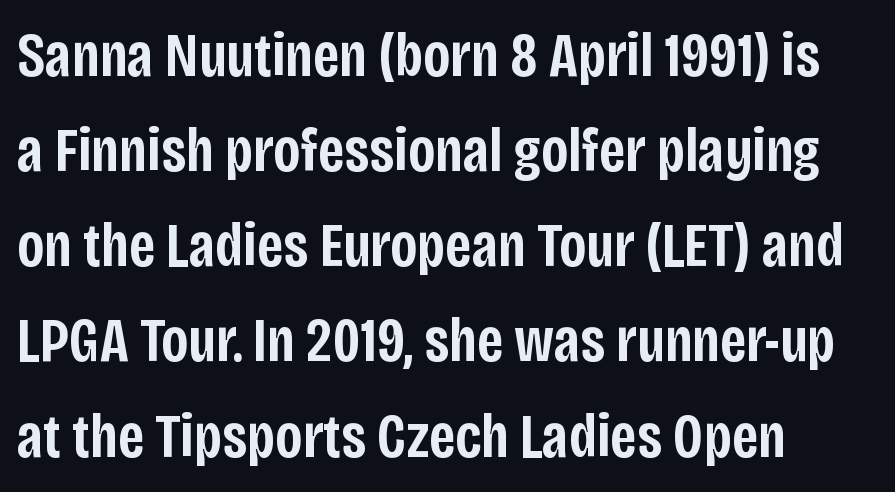
The image shows 63 px semibold, condensed sans-serif type, upright; set left-aligned, normal line spacing (1.51x), normal letter spacing, not underlined; low stroke contrast and a large x-height.
